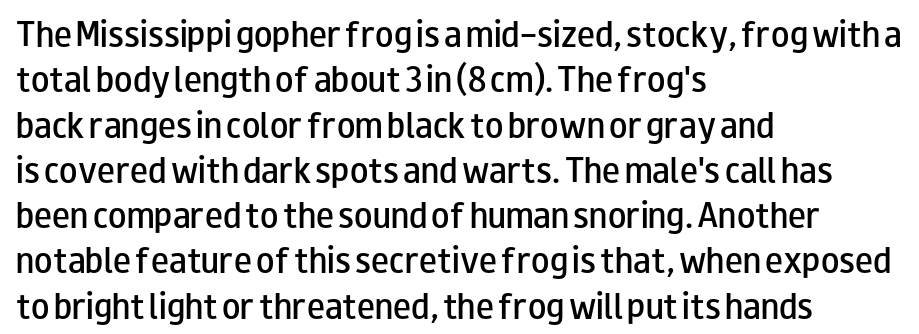
{"serif": "no", "italic": "no", "bold": "semi", "weight": "semibold", "width": "wide", "stroke_contrast": "low", "x_height": "small", "monospaced": "no", "underline": "no", "align": "left", "line_spacing": "normal", "line_spacing_ratio": 1.51, "letter_spacing": "normal", "letter_spacing_em": 0.0, "glyph_px": 30}
